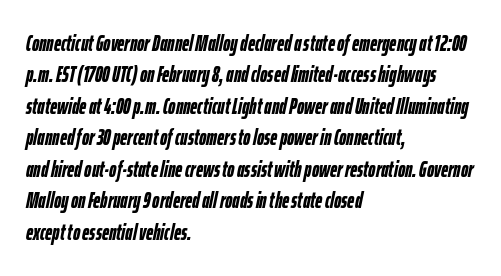
{"italic": "yes", "lean": "right", "slant_degrees": 12, "bold": "yes", "underline": "no", "align": "left", "line_spacing": "normal", "line_spacing_ratio": 1.43, "letter_spacing": "normal", "letter_spacing_em": 0.0, "glyph_px": 22}
